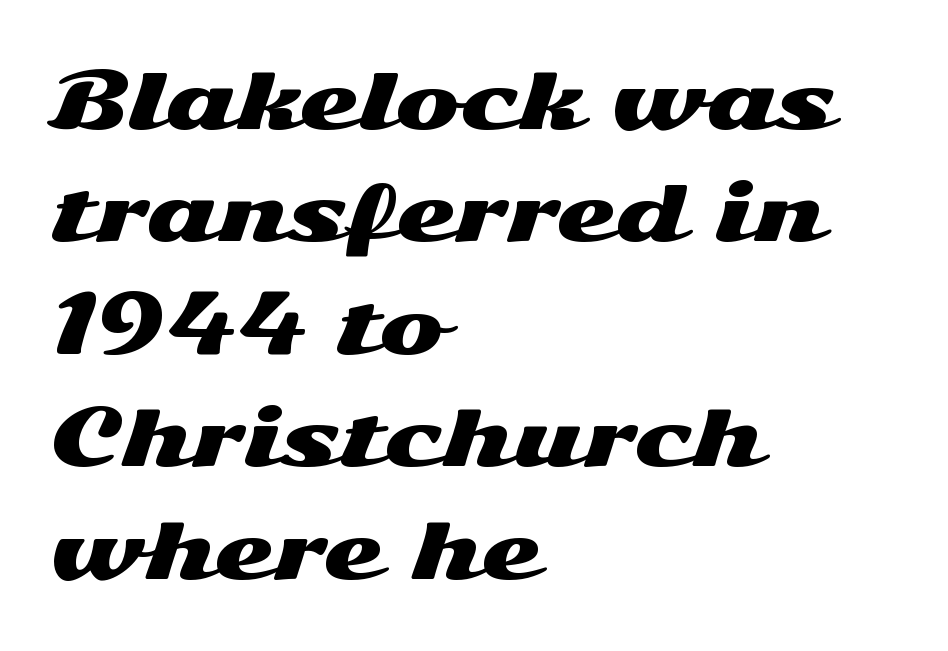
Q: Is the text italic (slanted)? A: Yes.
Q: Is the typeface a serif or a sans-serif typeface? A: Sans-serif.
Q: Is the text underlined? A: No.
Q: How is the paragraph aligned? A: Left-aligned.
Q: Is the spacing between letters normal or unusually wide? A: Normal.
Q: Is the spacing between lines tight, normal or loose? A: Normal.
Q: Width (condensed, normal, or wide)? A: Wide.
Q: Stroke contrast? A: Medium.
Q: x-height? A: Medium.
Q: Monospaced? A: No.
